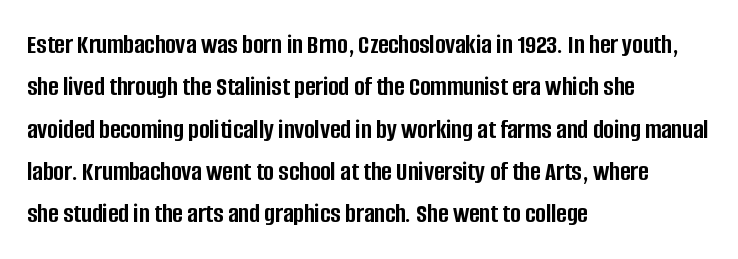
Q: Is the text bold? A: Yes.
Q: Is the text italic (slanted)? A: No, it is upright.
Q: Is the typeface a serif or a sans-serif typeface? A: Sans-serif.
Q: Is the text underlined? A: No.
Q: How is the paragraph aligned? A: Left-aligned.
Q: Is the spacing between letters normal or unusually wide? A: Normal.
Q: Is the spacing between lines tight, normal or loose? A: Normal.
Q: Width (condensed, normal, or wide)? A: Condensed.
Q: Stroke contrast? A: Low.
Q: x-height? A: Large.
Q: Monospaced? A: No.
